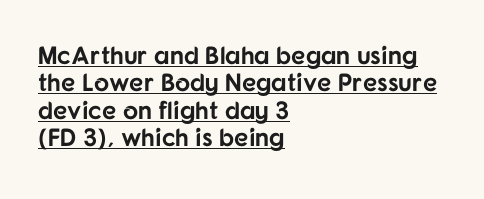
Q: Is the text bold? A: Yes.
Q: Is the text italic (slanted)? A: No, it is upright.
Q: Is the text underlined? A: Yes.
Q: How is the paragraph aligned? A: Left-aligned.
Q: Is the spacing between letters normal or unusually wide? A: Normal.
Q: Is the spacing between lines tight, normal or loose? A: Tight.
